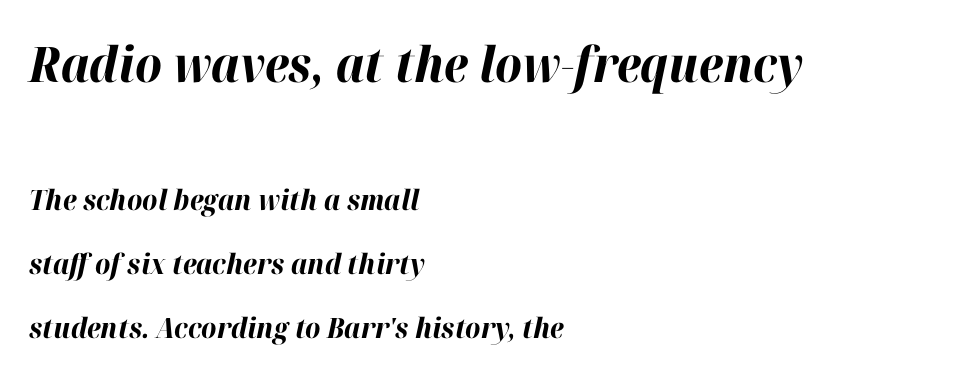
Q: Is the text bold? A: Yes.
Q: Is the text italic (slanted)? A: Yes, it leans right by about 12 degrees.
Q: Is the text underlined? A: No.
Q: How is the paragraph aligned? A: Left-aligned.
Q: Is the spacing between letters normal or unusually wide? A: Normal.
Q: Is the spacing between lines tight, normal or loose? A: Loose.
Q: Which block of text is set in a larger size, the first (top) or the second (bottom)? A: The first (top) one.
Q: Width (condensed, normal, or wide)? A: Normal.
Q: Stroke contrast? A: High.
Q: x-height? A: Medium.
Q: Monospaced? A: No.
